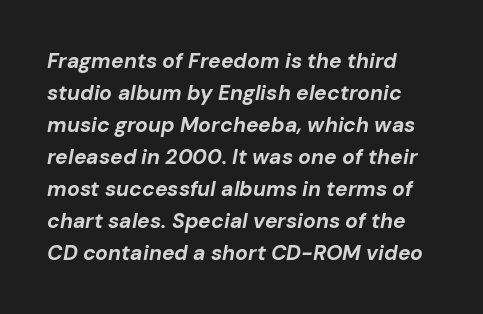
The image shows 21 px bold type, italic (leaning right); set normal line spacing (1.52x), normal letter spacing, not underlined.
